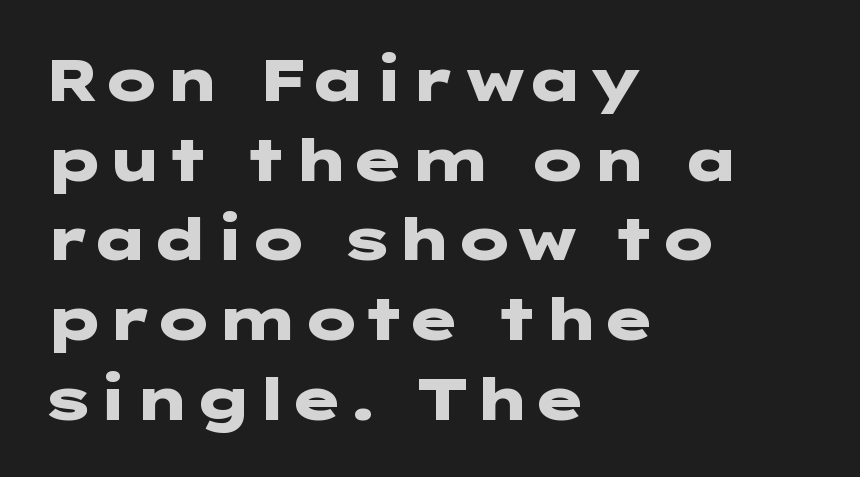
The image shows 59 px heavy, wide sans-serif type, upright; set left-aligned, normal line spacing (1.35x), normal letter spacing, not underlined; low stroke contrast and a medium x-height.
